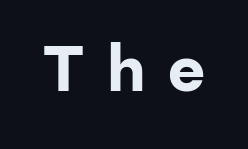
{"serif": "no", "italic": "no", "bold": "yes", "weight": "bold", "width": "normal", "stroke_contrast": "low", "x_height": "medium", "monospaced": "no", "underline": "no", "letter_spacing": "wide", "letter_spacing_em": 0.35, "glyph_px": 64}
